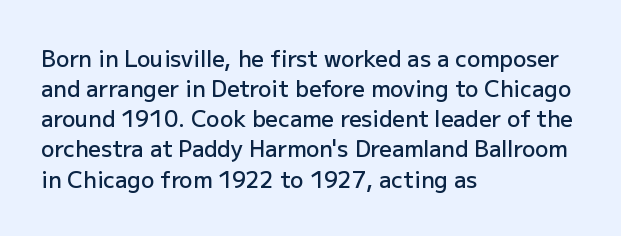
The image shows 22 px text type, upright; set left-aligned, normal line spacing (1.37x), normal letter spacing, not underlined.
